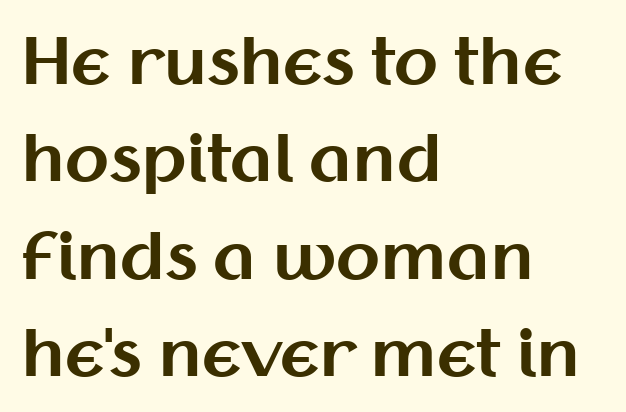
The zone under the glyphs is completely vacant. The text was rendered using a sans face with plain stroke endings. One-word summary of the alignment: left. This sample uses an upright cut, with every glyph sitting square on the baseline.
